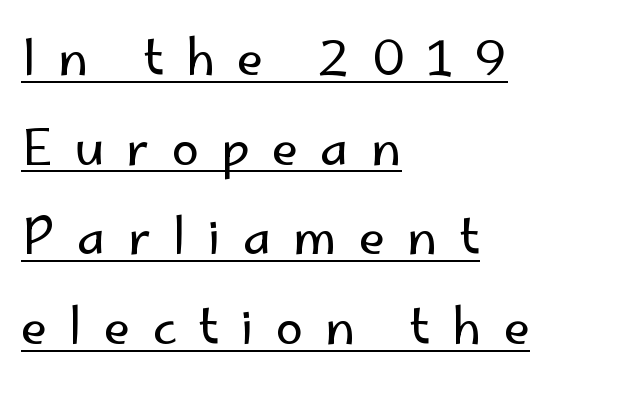
The specimen reads as upright at a glance. The rendering uses natural spacing where letterforms have individual widths. The paragraph shown leans on its left margin. Check the space under the baseline: a stroke is drawn there. A sans-serif font was chosen for this passage.
